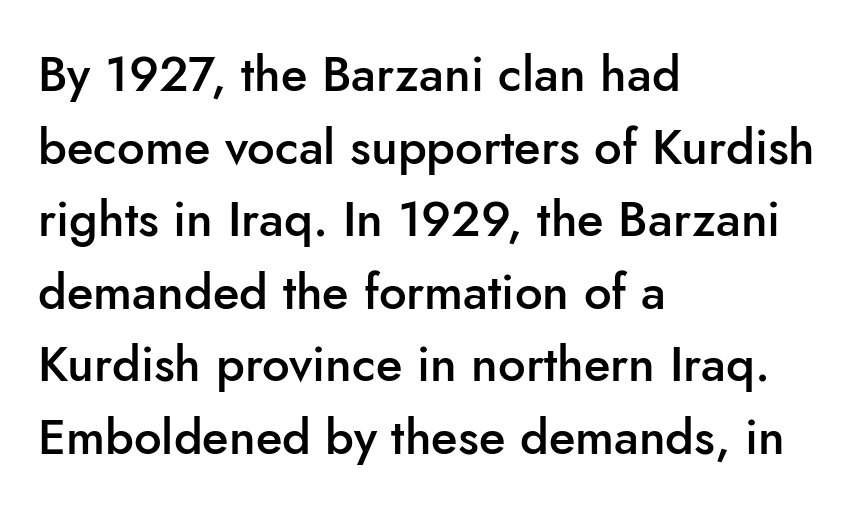
{"serif": "no", "italic": "no", "bold": "semi", "weight": "semibold", "width": "normal", "stroke_contrast": "low", "x_height": "small", "monospaced": "no", "underline": "no", "align": "left", "line_spacing": "normal", "line_spacing_ratio": 1.48, "letter_spacing": "normal", "letter_spacing_em": 0.0, "glyph_px": 49}
